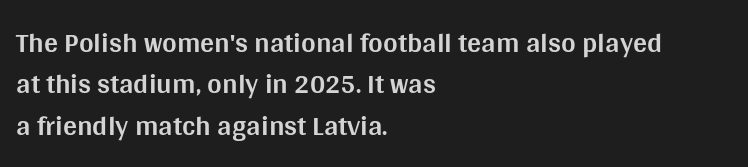
{"serif": "no", "italic": "no", "bold": "yes", "weight": "bold", "width": "normal", "stroke_contrast": "medium", "x_height": "large", "monospaced": "no", "underline": "no", "align": "left", "line_spacing": "normal", "line_spacing_ratio": 1.48, "letter_spacing": "normal", "letter_spacing_em": 0.0, "glyph_px": 28}
